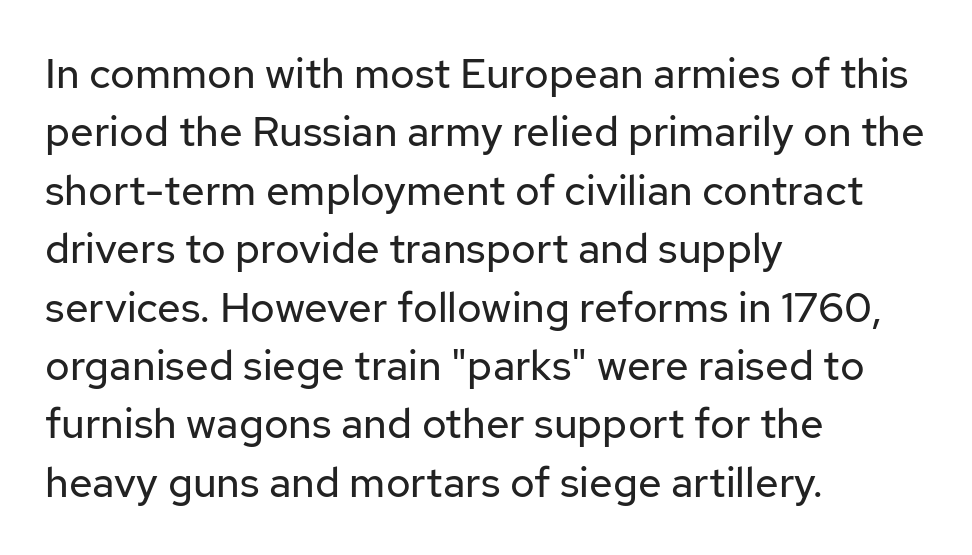
{"serif": "no", "italic": "no", "bold": "no", "weight": "regular", "width": "normal", "stroke_contrast": "low", "x_height": "medium", "monospaced": "no", "underline": "no", "align": "left", "line_spacing": "normal", "line_spacing_ratio": 1.39, "letter_spacing": "normal", "letter_spacing_em": 0.0, "glyph_px": 42}
